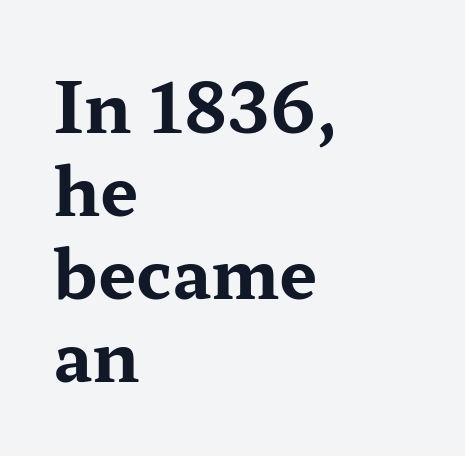
Q: Is the text bold? A: Yes.
Q: Is the text italic (slanted)? A: No, it is upright.
Q: Is the typeface a serif or a sans-serif typeface? A: Serif.
Q: Is the text underlined? A: No.
Q: How is the paragraph aligned? A: Left-aligned.
Q: Is the spacing between letters normal or unusually wide? A: Normal.
Q: Width (condensed, normal, or wide)? A: Wide.
Q: Stroke contrast? A: Medium.
Q: x-height? A: Medium.
Q: Monospaced? A: No.
